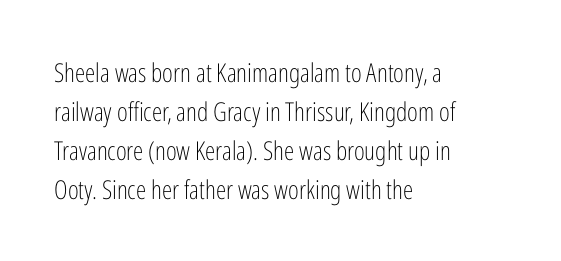
The image shows 26 px text type, upright; set left-aligned, normal line spacing (1.5x), normal letter spacing, not underlined.
